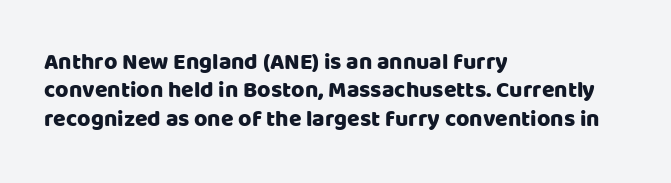
One-word summary of the alignment: left. These lines keep a tight, regular rhythm from letter to letter. Letters rest on an invisible, unmarked baseline. In terms of posture, this sample is upright.
